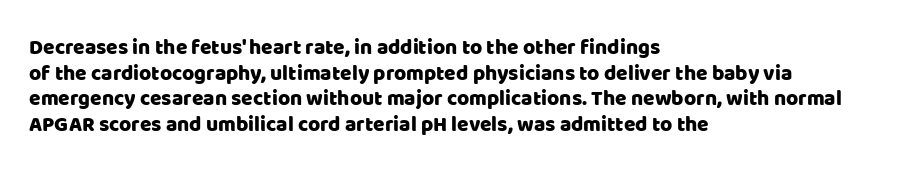
Q: Is the text italic (slanted)? A: No, it is upright.
Q: Is the text underlined? A: No.
Q: How is the paragraph aligned? A: Left-aligned.
Q: Is the spacing between letters normal or unusually wide? A: Normal.
